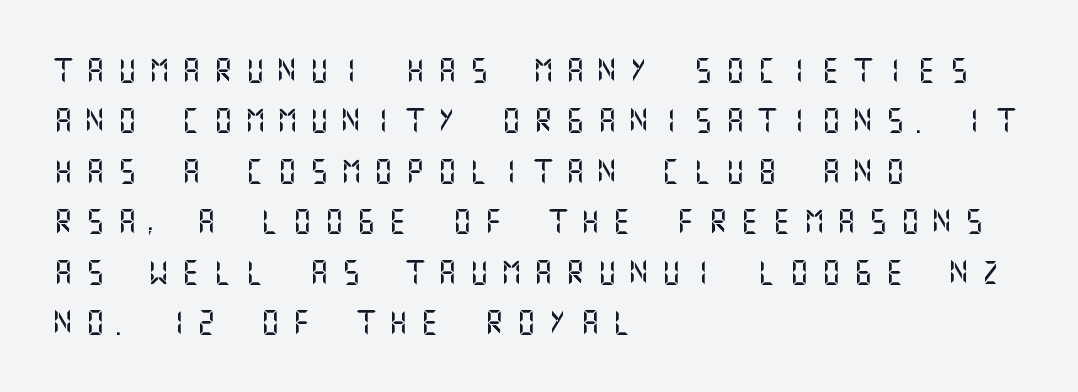
Q: Is the text italic (slanted)? A: No, it is upright.
Q: Is the text underlined? A: No.
Q: How is the paragraph aligned? A: Left-aligned.
Q: Is the spacing between letters normal or unusually wide? A: Unusually wide.
Q: Is the spacing between lines tight, normal or loose? A: Loose.
